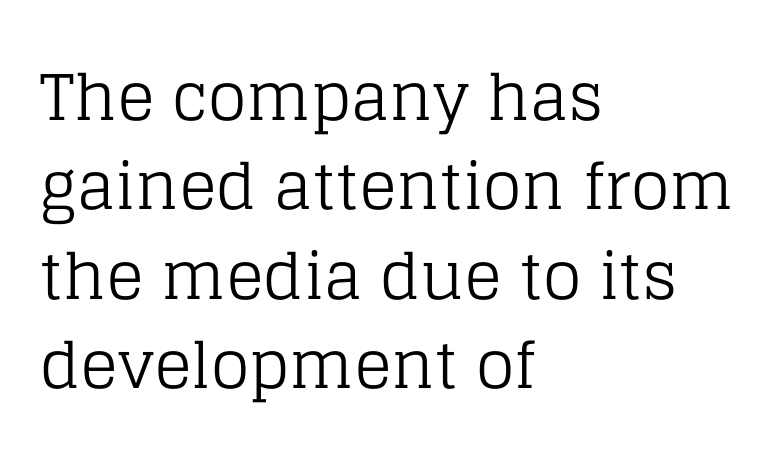
Are there feet on the stems? There are — it's a serif. Weight: regular or lighter. Vertical strokes here are truly vertical. Lines of text with bare space underneath.
